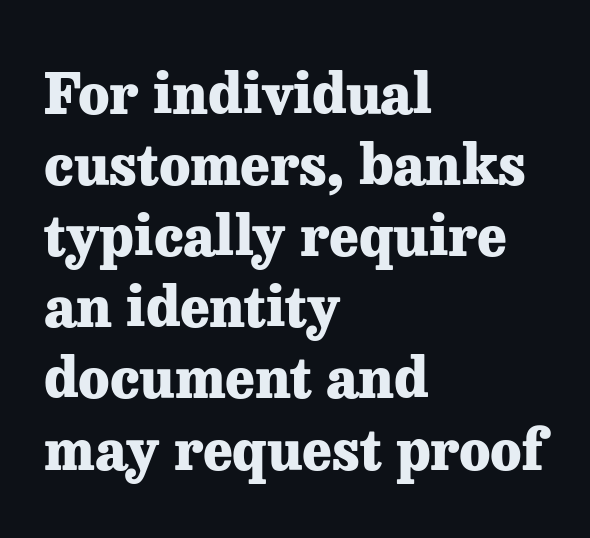
Q: Is the text bold? A: Yes.
Q: Is the text italic (slanted)? A: No, it is upright.
Q: Is the typeface a serif or a sans-serif typeface? A: Serif.
Q: Is the text underlined? A: No.
Q: How is the paragraph aligned? A: Left-aligned.
Q: Is the spacing between letters normal or unusually wide? A: Normal.
Q: Is the spacing between lines tight, normal or loose? A: Normal.
Q: Width (condensed, normal, or wide)? A: Normal.
Q: Stroke contrast? A: Low.
Q: x-height? A: Medium.
Q: Monospaced? A: No.
